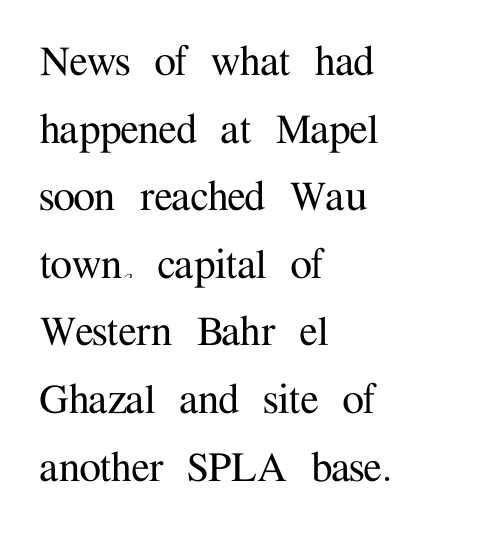
Q: Is the text italic (slanted)? A: No, it is upright.
Q: Is the typeface a serif or a sans-serif typeface? A: Serif.
Q: Is the text underlined? A: No.
Q: How is the paragraph aligned? A: Left-aligned.
Q: Is the spacing between letters normal or unusually wide? A: Normal.
Q: Is the spacing between lines tight, normal or loose? A: Normal.
Q: Width (condensed, normal, or wide)? A: Normal.
Q: Stroke contrast? A: Medium.
Q: x-height? A: Medium.
Q: Monospaced? A: No.
